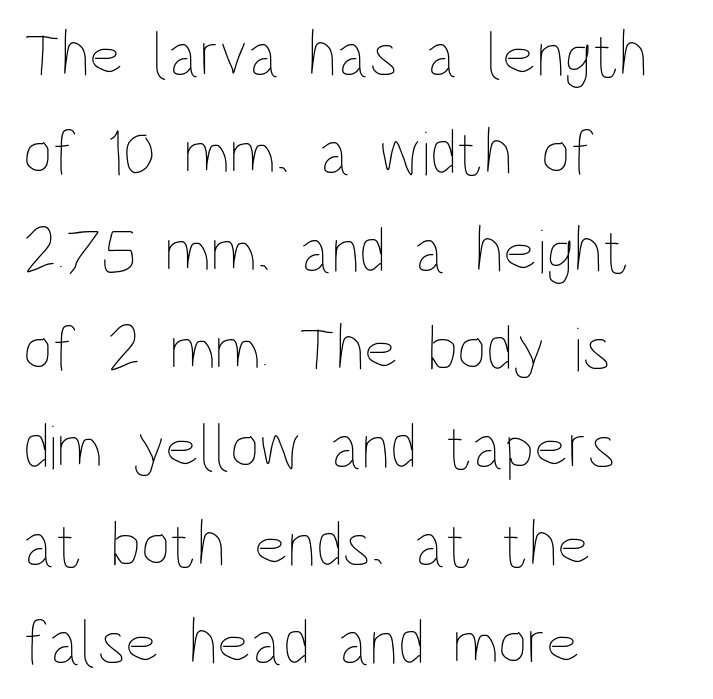
The image shows 64 px thin, condensed type, upright; set left-aligned, normal line spacing (1.53x), normal letter spacing, not underlined; low stroke contrast and a large x-height.
